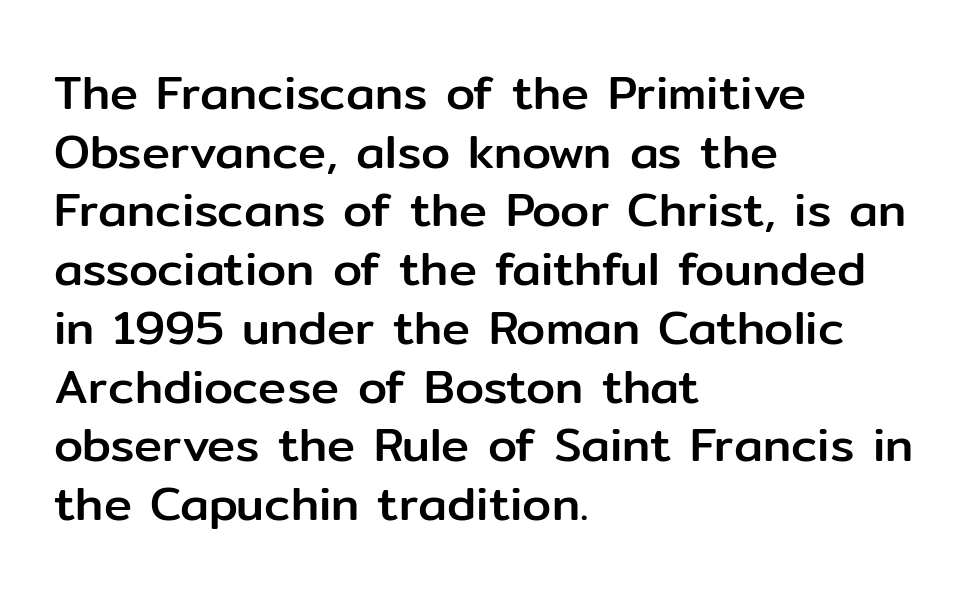
Every row of glyphs begins at an identical x-position on the left. Classification — sans serif. The letters advance in unequal steps, a hallmark of proportional type. A normal amount of white space separates one row of letters from the next. No word sits above an underline. Characters follow at the spacing the type designer built in.
